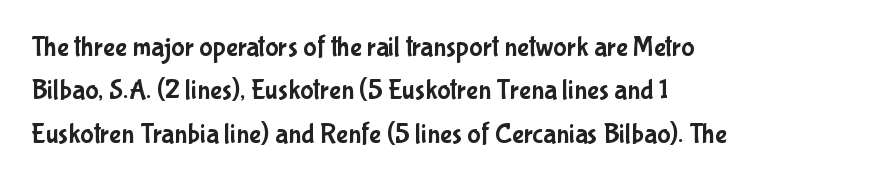
Each line starts at the same left margin while the right side varies. Tall strokes in this sample are plumb rather than angled. Is this a sans? Yes — the strokes have no serifs. Compared with typical body copy, the letter spacing here is the same. Regular leading.
